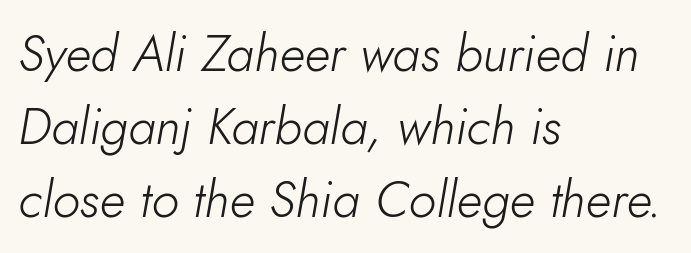
This is not heavy type; no bold has been used. Character widths vary here, with narrow letters taking less room than wide ones. The lines are quadded left. Vertical spacing — default. These lines keep a tight, regular rhythm from letter to letter. Bare-footed words on every line.
